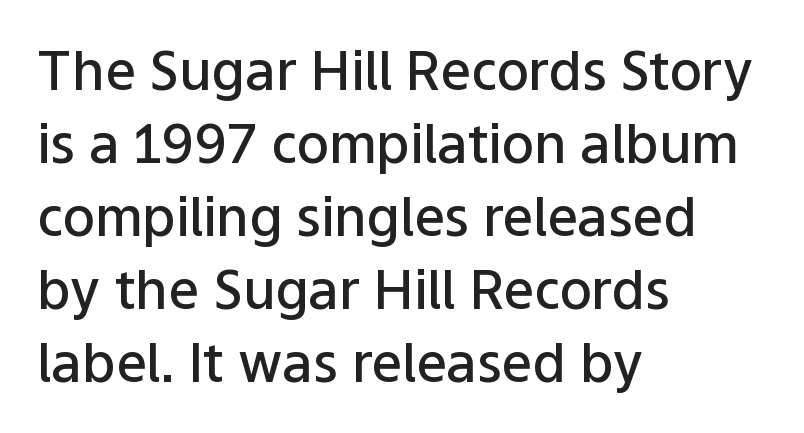
Compared with a centered layout, this one pins lines to the left instead. The typography opts for an upright posture over an oblique one. Unmarked baselines from the first word to the last. The face used here is a semibold: visibly heavier than regular, lighter than bold. Are there feet on the stems? There aren't — it's a sans. Does the leading feel generous? No, just average.
